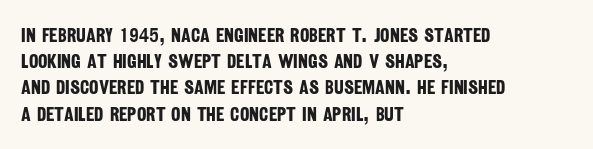
Q: Is the text bold? A: Yes.
Q: Is the text underlined? A: No.
Q: How is the paragraph aligned? A: Left-aligned.
Q: Is the spacing between letters normal or unusually wide? A: Normal.
Q: Is the spacing between lines tight, normal or loose? A: Normal.
